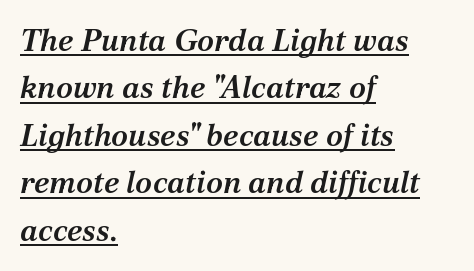
The image shows 31 px semibold serif type, italic (leaning right); set left-aligned, normal line spacing (1.53x), normal letter spacing, underlined; medium stroke contrast and a medium x-height.
